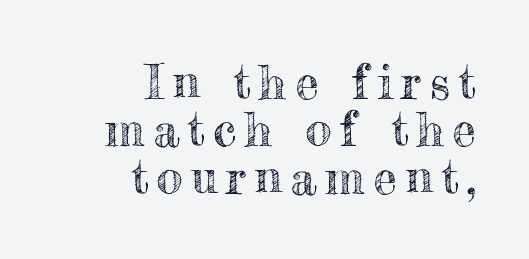
The image shows 47 px text type, upright; set right-aligned, tight line spacing (1.01x), not underlined; a small x-height.
